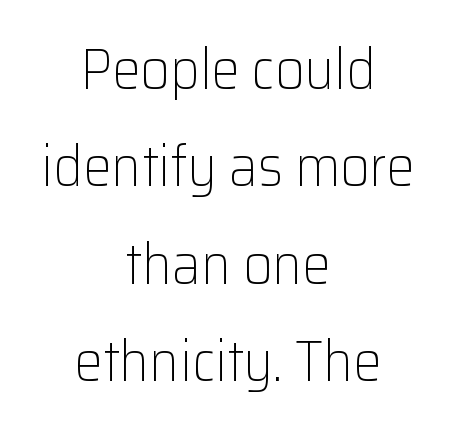
{"serif": "no", "italic": "no", "bold": "no", "weight": "light", "width": "normal", "stroke_contrast": "low", "x_height": "medium", "monospaced": "no", "underline": "no", "align": "center", "line_spacing_ratio": 1.71, "letter_spacing": "normal", "letter_spacing_em": 0.0, "glyph_px": 57}
